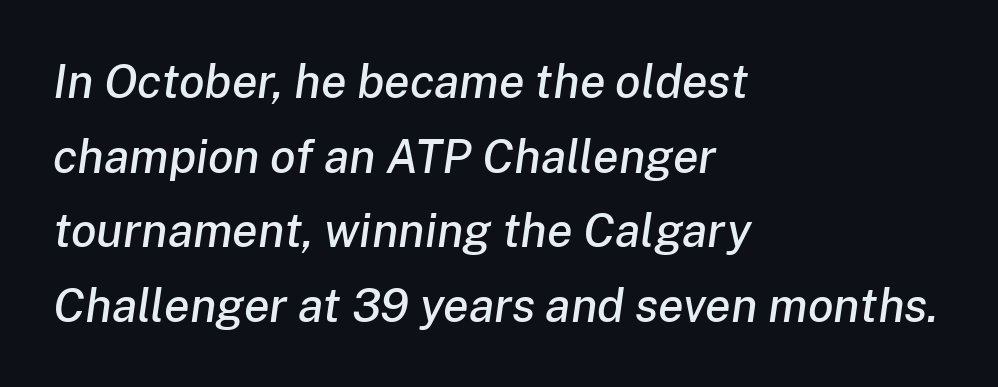
The image shows 47 px text type, italic (leaning right); set left-aligned, normal line spacing (1.59x), normal letter spacing, not underlined; low stroke contrast and a medium x-height.
